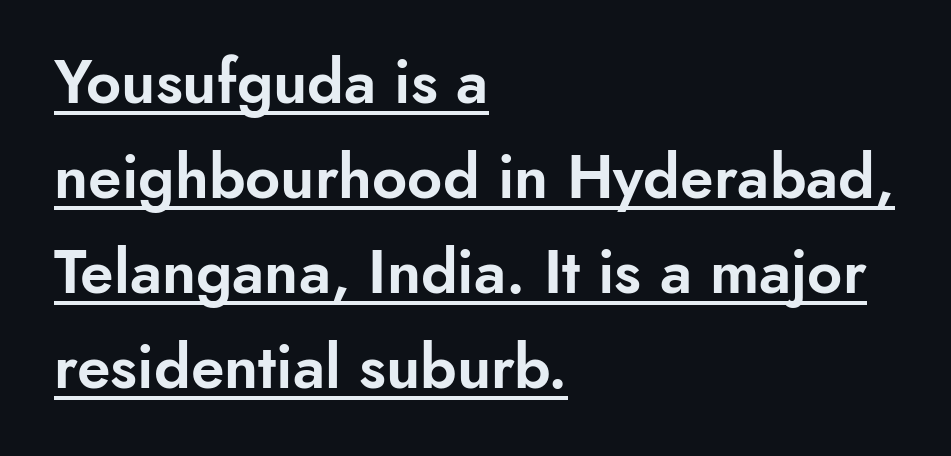
Q: Is the text italic (slanted)? A: No, it is upright.
Q: Is the typeface a serif or a sans-serif typeface? A: Sans-serif.
Q: Is the text underlined? A: Yes.
Q: How is the paragraph aligned? A: Left-aligned.
Q: Is the spacing between letters normal or unusually wide? A: Normal.
Q: Is the spacing between lines tight, normal or loose? A: Normal.
Q: Width (condensed, normal, or wide)? A: Normal.
Q: Stroke contrast? A: Low.
Q: x-height? A: Small.
Q: Monospaced? A: No.
